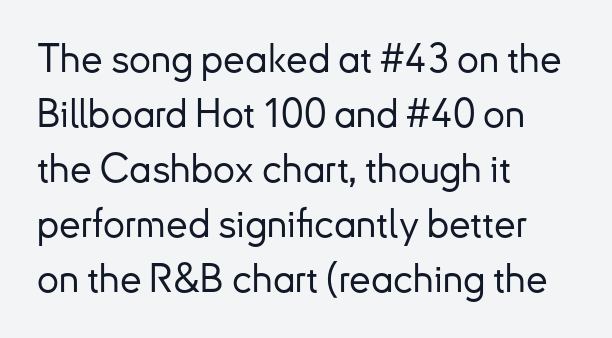
The image shows 39 px sans-serif type, upright; set left-aligned, normal line spacing (1.41x), normal letter spacing, not underlined; low stroke contrast and a small x-height.
